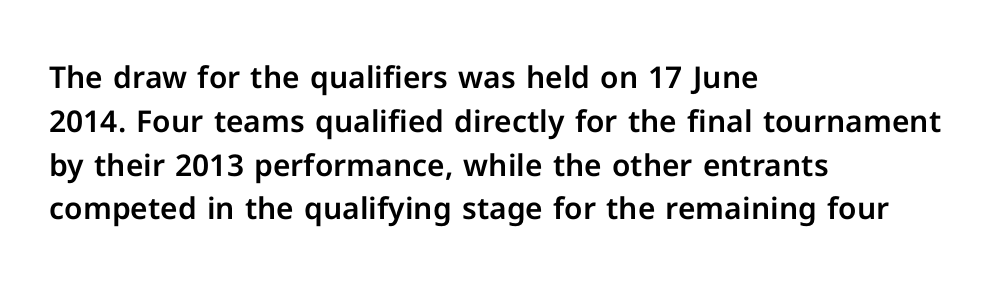
The letterforms sit shoulder to shoulder at normal distance. Is there any slant? The stems are plumb. Each row of text sits above clean, open space. Does the copy run flush right? No — it runs flush left. Regarding leading, the lines here are spaced in the standard way.
